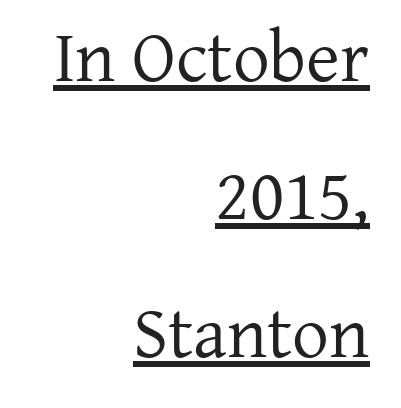
Q: Is the text bold? A: No.
Q: Is the text italic (slanted)? A: No, it is upright.
Q: Is the typeface a serif or a sans-serif typeface? A: Serif.
Q: Is the text underlined? A: Yes.
Q: How is the paragraph aligned? A: Right-aligned.
Q: Is the spacing between letters normal or unusually wide? A: Normal.
Q: Width (condensed, normal, or wide)? A: Normal.
Q: Stroke contrast? A: Low.
Q: x-height? A: Medium.
Q: Monospaced? A: No.
